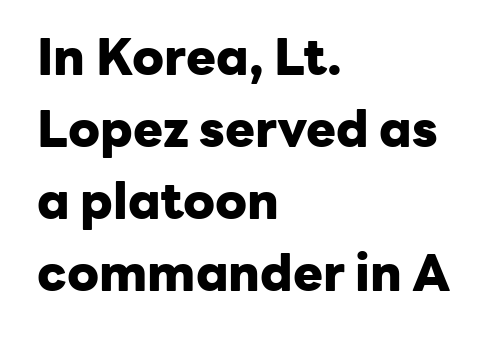
{"serif": "no", "italic": "no", "bold": "yes", "weight": "heavy", "width": "normal", "stroke_contrast": "low", "x_height": "medium", "monospaced": "no", "underline": "no", "align": "left", "line_spacing": "normal", "line_spacing_ratio": 1.44, "letter_spacing": "normal", "letter_spacing_em": 0.0, "glyph_px": 50}
